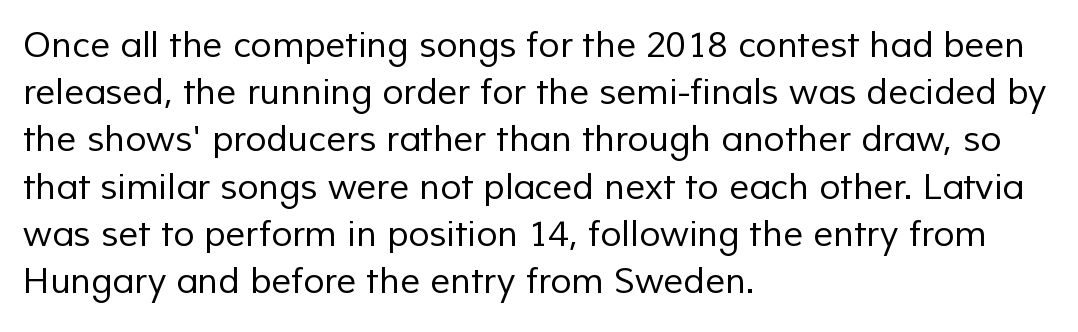
Q: Is the text bold? A: No.
Q: Is the typeface a serif or a sans-serif typeface? A: Sans-serif.
Q: Is the text underlined? A: No.
Q: How is the paragraph aligned? A: Left-aligned.
Q: Is the spacing between letters normal or unusually wide? A: Normal.
Q: Is the spacing between lines tight, normal or loose? A: Normal.
Q: Width (condensed, normal, or wide)? A: Normal.
Q: Stroke contrast? A: Low.
Q: x-height? A: Medium.
Q: Monospaced? A: No.
